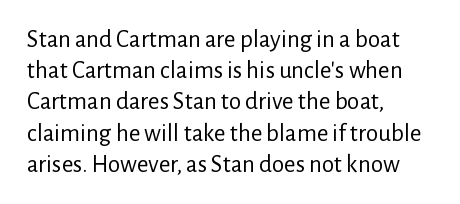
Spacing between characters is what you'd get straight out of the box. Ordinary non-slanted type is in use. The compositor pushed each line to the left boundary. Rows of type keep a routine distance in the vertical direction.
